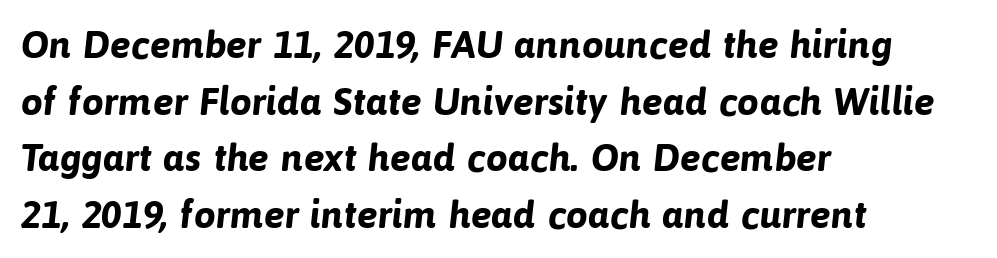
Heavy, bold letterforms. You could not count columns in this text — the font is proportionally spaced. Students, observe: this is what conventionally led text looks like. The letterforms sit shoulder to shoulder at normal distance. Type without underlining.
